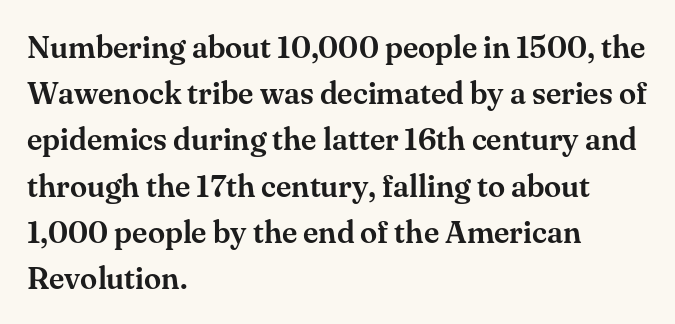
Q: Is the text italic (slanted)? A: No, it is upright.
Q: Is the typeface a serif or a sans-serif typeface? A: Serif.
Q: Is the text underlined? A: No.
Q: How is the paragraph aligned? A: Left-aligned.
Q: Is the spacing between letters normal or unusually wide? A: Normal.
Q: Is the spacing between lines tight, normal or loose? A: Normal.
Q: Width (condensed, normal, or wide)? A: Normal.
Q: Stroke contrast? A: Medium.
Q: x-height? A: Small.
Q: Monospaced? A: No.
